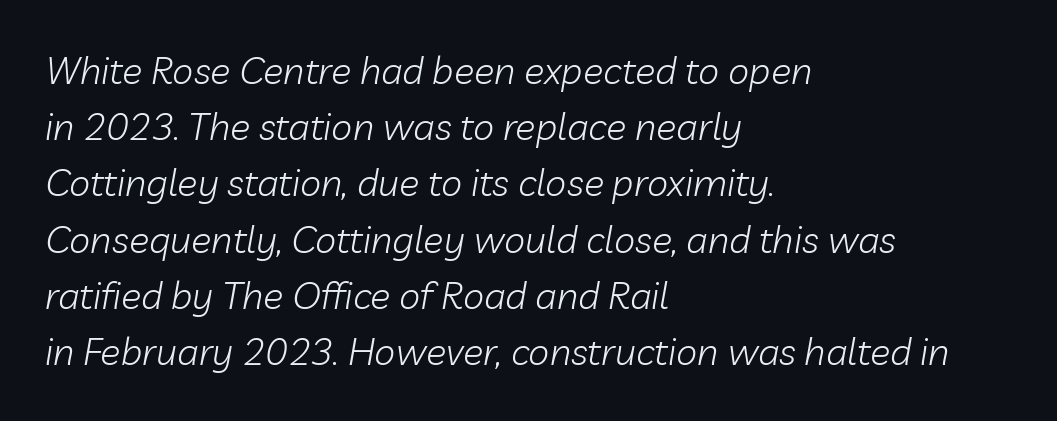
Whoever set this chose a conventional vertical rhythm. Default kerning and tracking; the words read as compact shapes. No extra ink here — the face is not bold. An italicized treatment has been applied to the whole sample.
